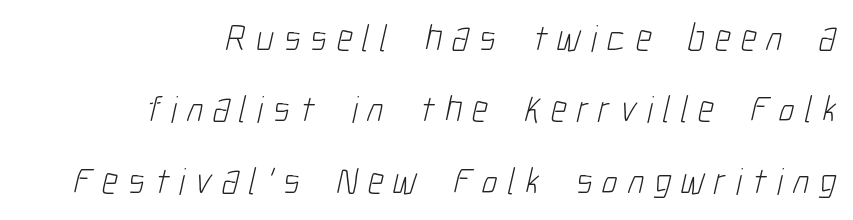
{"serif": "no", "bold": "no", "weight": "light", "width": "condensed", "stroke_contrast": "low", "x_height": "medium", "monospaced": "no", "underline": "no", "align": "right", "line_spacing_ratio": 1.88, "letter_spacing": "wide", "letter_spacing_em": 0.26, "glyph_px": 38}
